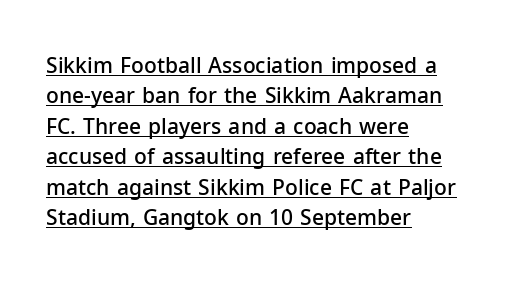
Honestly, the row spacing looks completely unremarkable. These lines keep a tight, regular rhythm from letter to letter. A semibold gives these letters moderate extra thickness, short of bold. Compared with a centered layout, this one pins lines to the left instead. Does a line run under the words? Yes, clearly. Posture: vertical.
